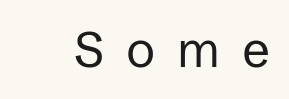
Look at the tracking — it's clearly loosened, letters drifting apart. The letters stand upright; this is a roman face. Think of a printed novel: that variable character pitch is what you see here. Weight: not bold — regular or lighter. Check the space under the baseline: it is left empty.
